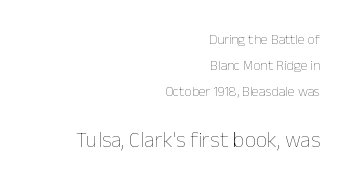
{"italic": "no", "bold": "no", "underline": "no", "align": "right", "line_spacing_ratio": 1.87, "letter_spacing": "normal", "letter_spacing_em": 0.0, "larger_block": "second", "size_ratio": 1.57, "glyph_px": 22}
